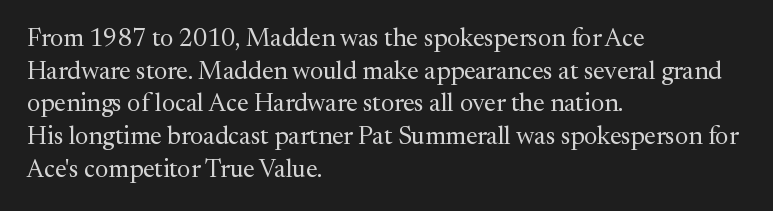
What's the leading like? Ordinary, nothing unusual. The passage shown has conventional tracking throughout. The typography opts for an upright posture over an oblique one. The passage is arranged the way most books set body copy — flush left.
